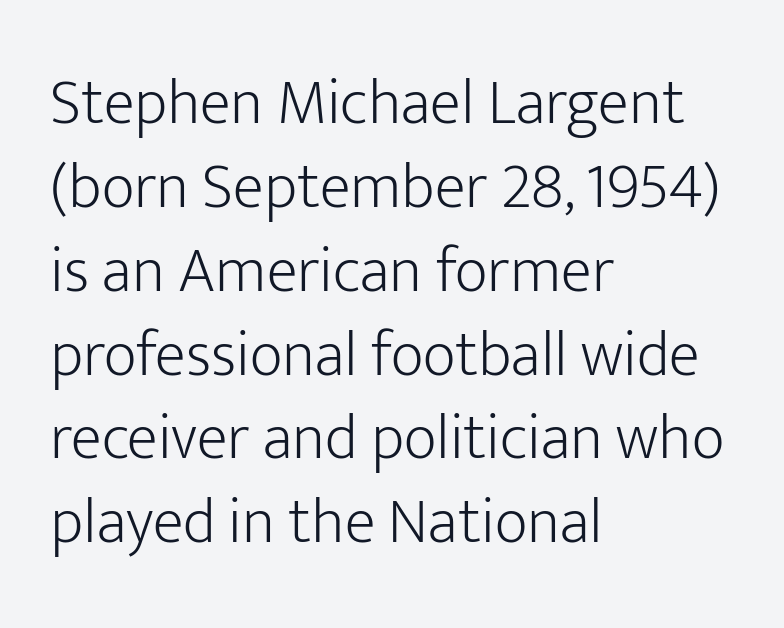
This reads as an unemphasized weight, regular at the heaviest. Beneath every word, the page is bare. Think of a printed novel: that variable character pitch is what you see here. Grotesque or geometric, the face here clearly has no serifs. In terms of letterspacing, this is plain default setting. These lines are set flush left with a ragged right edge.
